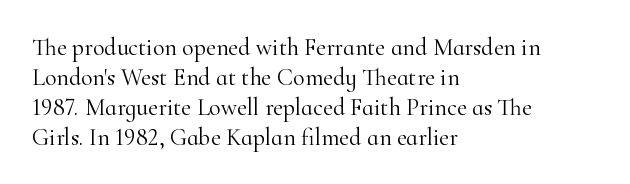
Honestly, there is no underline to notice here at all. The font's upright variant was chosen for this text. Horizontally, the lines are justified to the leading edge only. Bold? No — there's no thickening of the strokes.
